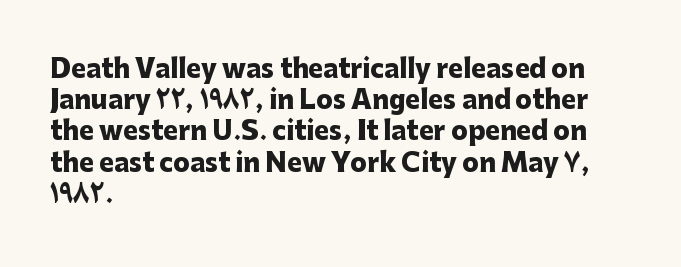
Caption: standard tracking, unaltered. Weight: bold. Line beginnings align vertically; line endings do not. The type sits square on the baseline with zero lean.
